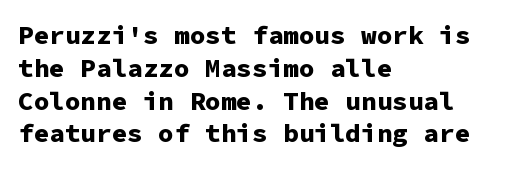
Reading down the column, the eye jumps a familiar distance to each next line. The passage shown is not underscored anywhere. Its strokes are broad and dark, the hallmark of bold type. Quick note: not italic, upright. Observe the ordinary spacing: letters are neighbours, not strangers. Line beginnings align vertically; line endings do not.
